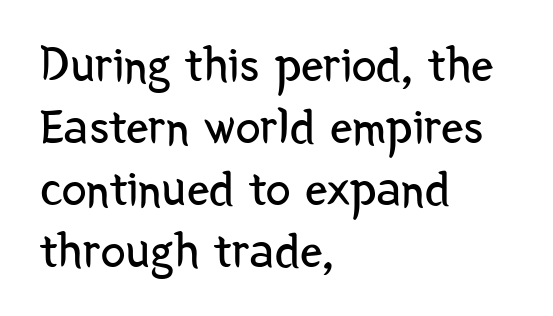
Q: Is the text bold? A: No.
Q: Is the text italic (slanted)? A: No, it is upright.
Q: Is the typeface a serif or a sans-serif typeface? A: Sans-serif.
Q: Is the text underlined? A: No.
Q: How is the paragraph aligned? A: Left-aligned.
Q: Is the spacing between letters normal or unusually wide? A: Normal.
Q: Width (condensed, normal, or wide)? A: Condensed.
Q: Stroke contrast? A: Low.
Q: x-height? A: Medium.
Q: Monospaced? A: No.
